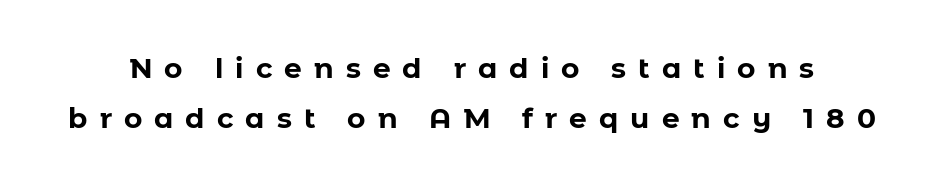
{"serif": "no", "italic": "no", "bold": "yes", "weight": "bold", "width": "normal", "stroke_contrast": "low", "x_height": "medium", "monospaced": "no", "underline": "no", "line_spacing_ratio": 1.77, "letter_spacing": "wide", "letter_spacing_em": 0.43, "glyph_px": 28}
